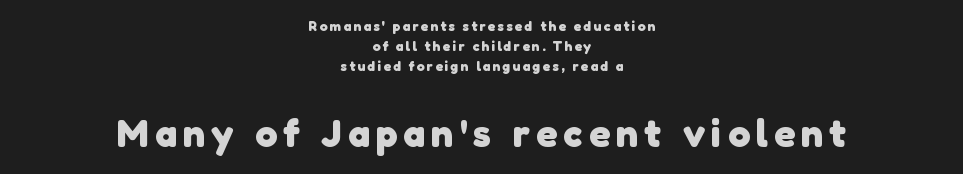
Q: Is the text bold? A: Yes.
Q: Is the typeface a serif or a sans-serif typeface? A: Sans-serif.
Q: Is the text underlined? A: No.
Q: How is the paragraph aligned? A: Centered.
Q: Is the spacing between lines tight, normal or loose? A: Normal.
Q: Which block of text is set in a larger size, the first (top) or the second (bottom)? A: The second (bottom) one.
Q: Width (condensed, normal, or wide)? A: Normal.
Q: Stroke contrast? A: Low.
Q: x-height? A: Medium.
Q: Monospaced? A: No.
